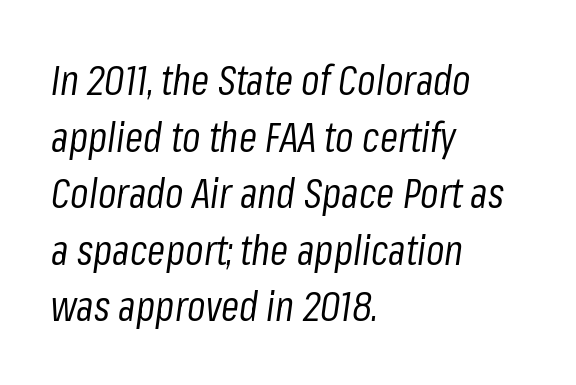
{"italic": "yes", "lean": "right", "slant_degrees": 8, "bold": "no", "weight": "regular", "width": "condensed", "stroke_contrast": "low", "x_height": "medium", "monospaced": "no", "underline": "no", "align": "left", "line_spacing": "normal", "line_spacing_ratio": 1.38, "letter_spacing": "normal", "letter_spacing_em": 0.0, "glyph_px": 41}
